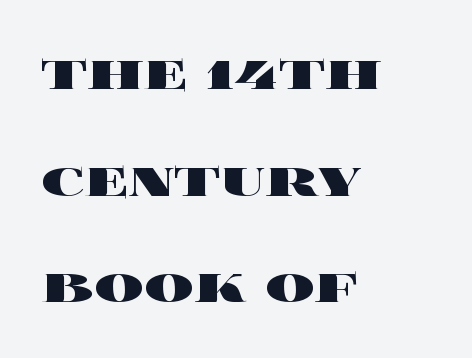
Q: Is the text bold? A: Yes.
Q: Is the text italic (slanted)? A: No, it is upright.
Q: Is the text underlined? A: No.
Q: How is the paragraph aligned? A: Left-aligned.
Q: Is the spacing between letters normal or unusually wide? A: Normal.
Q: Width (condensed, normal, or wide)? A: Wide.
Q: x-height? A: Large.
Q: Monospaced? A: No.
